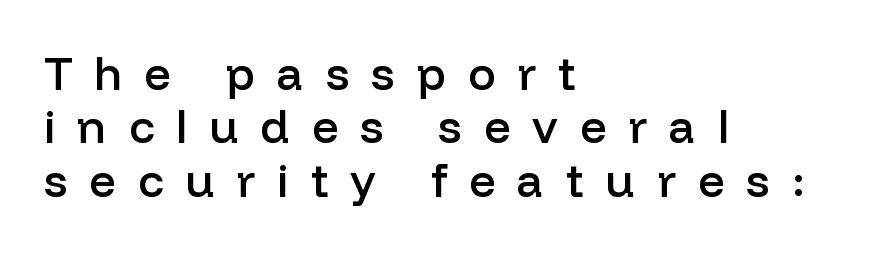
{"serif": "no", "italic": "no", "bold": "semi", "weight": "semibold", "width": "normal", "stroke_contrast": "low", "x_height": "medium", "monospaced": "no", "underline": "no", "align": "left", "line_spacing_ratio": 1.16, "letter_spacing": "wide", "letter_spacing_em": 0.48, "glyph_px": 46}
